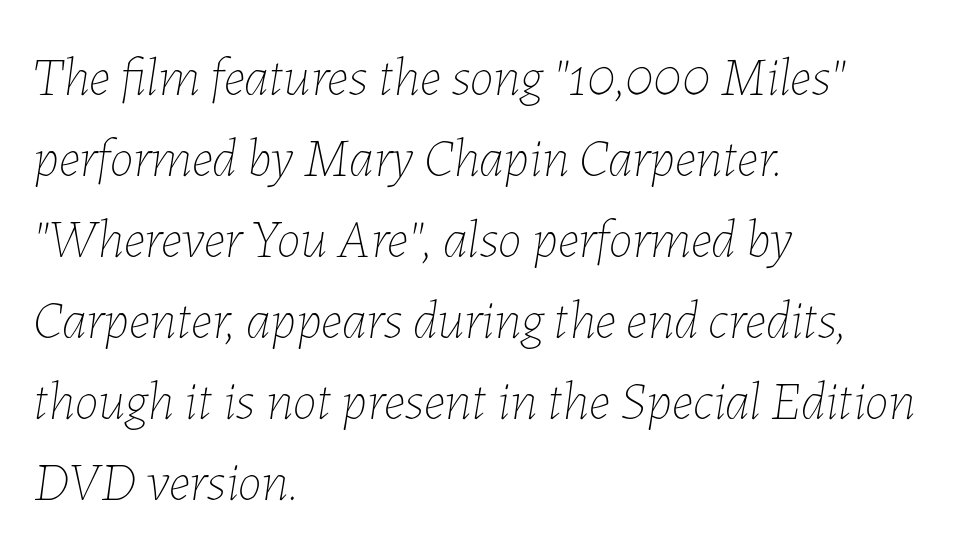
The image shows 54 px thin type, italic (leaning right); set left-aligned, normal line spacing (1.5x), normal letter spacing, not underlined; low stroke contrast and a medium x-height.
